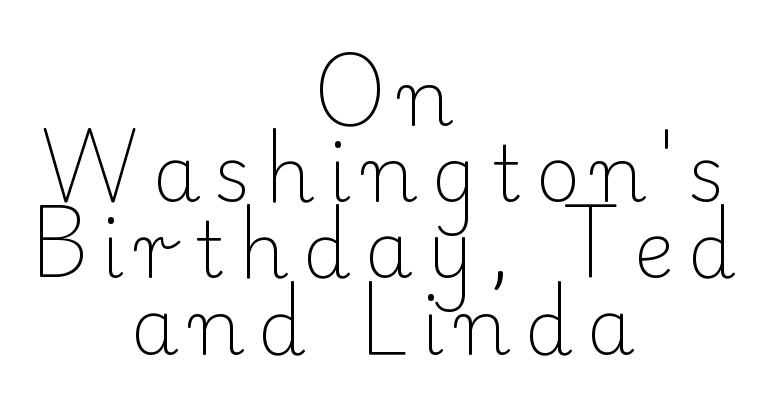
Q: Is the text bold? A: No.
Q: Is the text italic (slanted)? A: No, it is upright.
Q: Is the typeface a serif or a sans-serif typeface? A: Serif.
Q: Is the text underlined? A: No.
Q: How is the paragraph aligned? A: Centered.
Q: Is the spacing between lines tight, normal or loose? A: Tight.
Q: Width (condensed, normal, or wide)? A: Normal.
Q: Stroke contrast? A: Low.
Q: x-height? A: Small.
Q: Monospaced? A: No.
